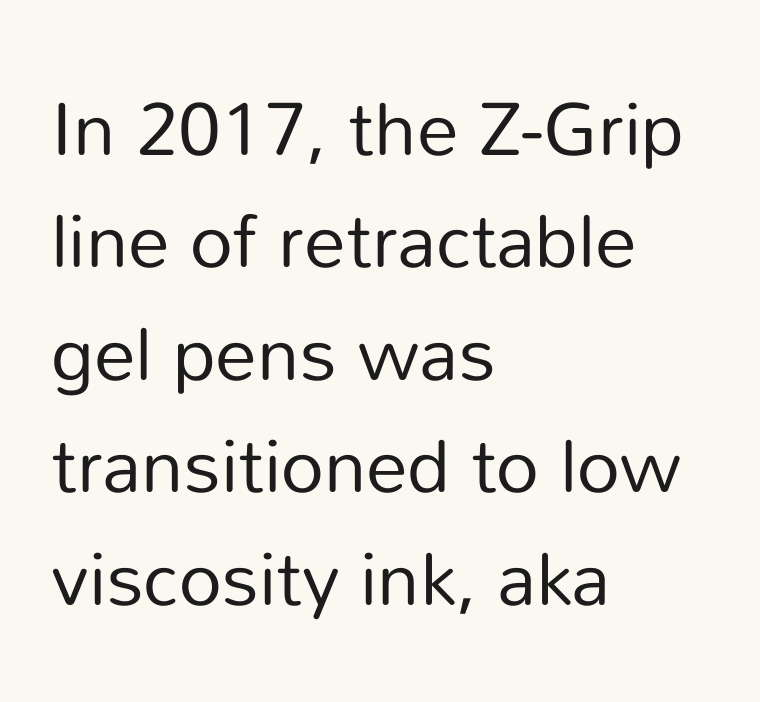
The image shows 75 px regular-weight sans-serif type, upright; set left-aligned, normal line spacing (1.5x), normal letter spacing, not underlined; low stroke contrast and a medium x-height.
